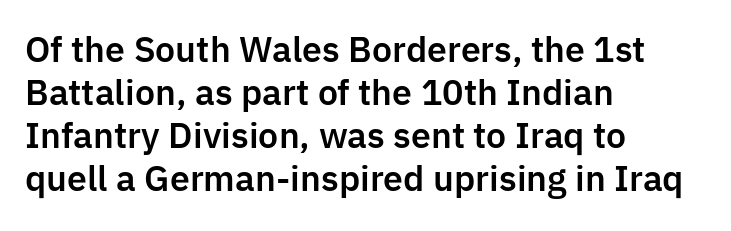
The image shows 34 px sans-serif type, upright; set left-aligned, normal line spacing (1.26x), normal letter spacing, not underlined; low stroke contrast and a medium x-height.
